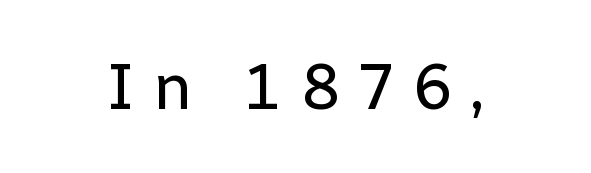
{"serif": "no", "italic": "no", "bold": "no", "weight": "regular", "width": "normal", "stroke_contrast": "low", "x_height": "medium", "monospaced": "no", "underline": "no", "letter_spacing": "wide", "letter_spacing_em": 0.27, "glyph_px": 65}
